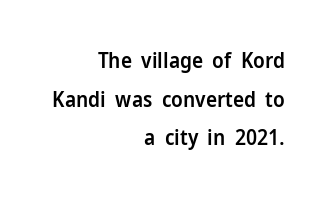
Q: Is the text bold? A: Semi-bold.
Q: Is the text italic (slanted)? A: No, it is upright.
Q: Is the text underlined? A: No.
Q: How is the paragraph aligned? A: Right-aligned.
Q: Is the spacing between letters normal or unusually wide? A: Normal.
